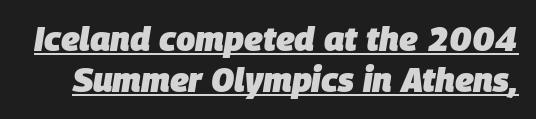
Q: Is the text bold? A: Yes.
Q: Is the text italic (slanted)? A: Yes, it leans right by about 9 degrees.
Q: Is the text underlined? A: Yes.
Q: Is the spacing between letters normal or unusually wide? A: Normal.
Q: Width (condensed, normal, or wide)? A: Normal.
Q: Stroke contrast? A: Low.
Q: x-height? A: Large.
Q: Monospaced? A: No.
